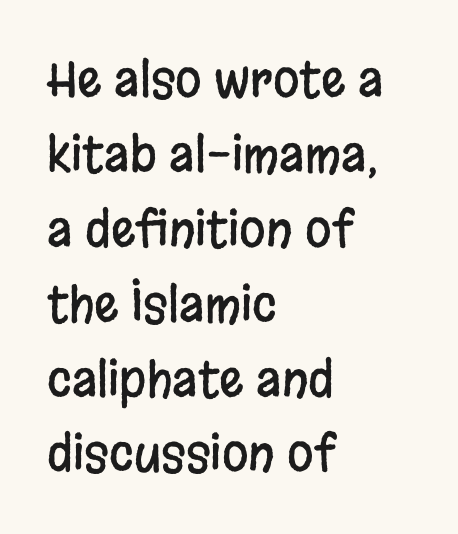
{"serif": "no", "italic": "no", "width": "condensed", "stroke_contrast": "low", "x_height": "large", "monospaced": "no", "underline": "no", "align": "left", "line_spacing": "normal", "line_spacing_ratio": 1.56, "letter_spacing": "normal", "letter_spacing_em": 0.0, "glyph_px": 48}
